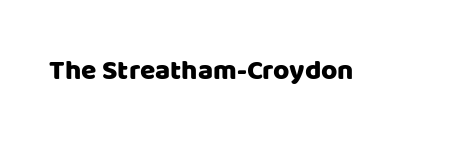
The image shows 28 px sans-serif type, upright; set normal letter spacing, not underlined; low stroke contrast and a large x-height.
